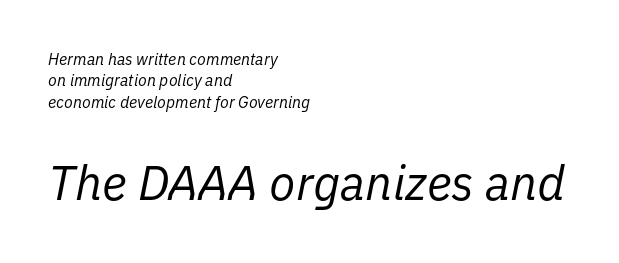
{"italic": "yes", "lean": "right", "slant_degrees": 11, "bold": "no", "weight": "regular", "width": "normal", "stroke_contrast": "low", "x_height": "medium", "monospaced": "no", "underline": "no", "align": "left", "line_spacing": "normal", "line_spacing_ratio": 1.33, "letter_spacing": "normal", "letter_spacing_em": 0.0, "larger_block": "second", "size_ratio": 3.0, "glyph_px": 48}
